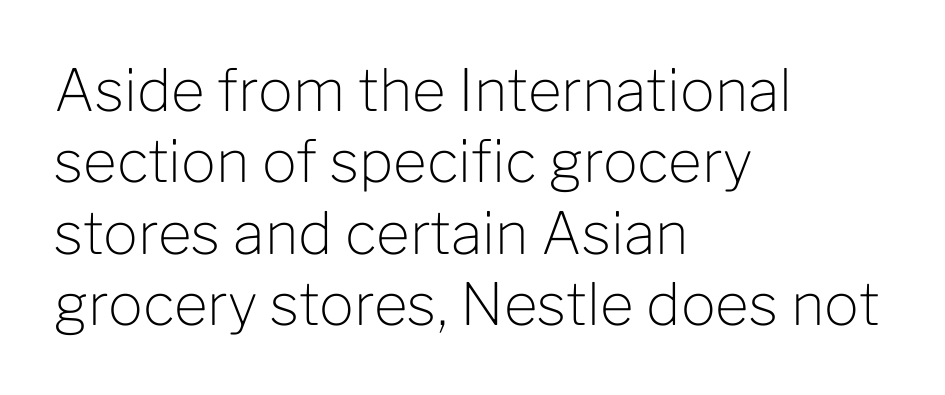
Q: Is the text bold? A: No.
Q: Is the text italic (slanted)? A: No, it is upright.
Q: Is the typeface a serif or a sans-serif typeface? A: Sans-serif.
Q: Is the text underlined? A: No.
Q: How is the paragraph aligned? A: Left-aligned.
Q: Is the spacing between letters normal or unusually wide? A: Normal.
Q: Width (condensed, normal, or wide)? A: Normal.
Q: Stroke contrast? A: Low.
Q: x-height? A: Medium.
Q: Monospaced? A: No.
